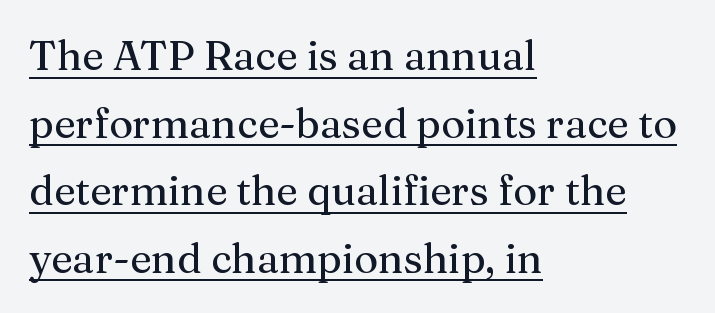
Q: Is the text italic (slanted)? A: No, it is upright.
Q: Is the typeface a serif or a sans-serif typeface? A: Serif.
Q: Is the text underlined? A: Yes.
Q: How is the paragraph aligned? A: Left-aligned.
Q: Is the spacing between letters normal or unusually wide? A: Normal.
Q: Is the spacing between lines tight, normal or loose? A: Normal.
Q: Width (condensed, normal, or wide)? A: Normal.
Q: Stroke contrast? A: Medium.
Q: x-height? A: Medium.
Q: Monospaced? A: No.
